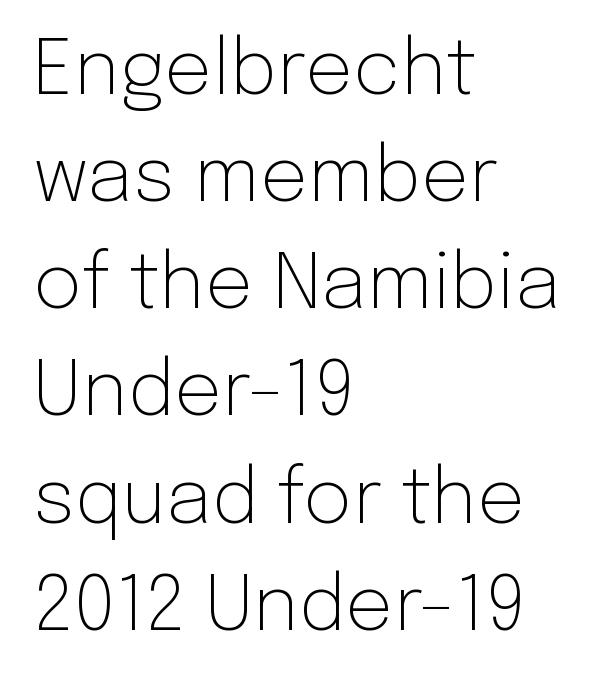
Posture: straight, roman, zero tilt. This is not heavy type; no bold has been used. The font family rendered here belongs to the sans-serif group. What's the leading like? Ordinary, nothing unusual. Nobody touched the tracking dial on this one.
